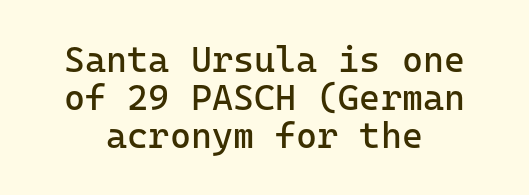
The image shows 36 px regular-weight sans-serif type, upright, monospaced; set centered, tight line spacing (1.05x), normal letter spacing, not underlined; low stroke contrast and a medium x-height.
